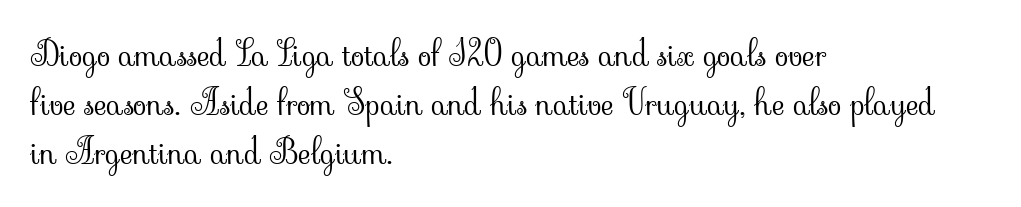
Q: Is the text bold? A: No.
Q: Is the text italic (slanted)? A: No, it is upright.
Q: Is the typeface a serif or a sans-serif typeface? A: Serif.
Q: Is the text underlined? A: No.
Q: How is the paragraph aligned? A: Left-aligned.
Q: Is the spacing between letters normal or unusually wide? A: Normal.
Q: Is the spacing between lines tight, normal or loose? A: Normal.
Q: Width (condensed, normal, or wide)? A: Normal.
Q: Stroke contrast? A: Low.
Q: x-height? A: Small.
Q: Monospaced? A: No.
